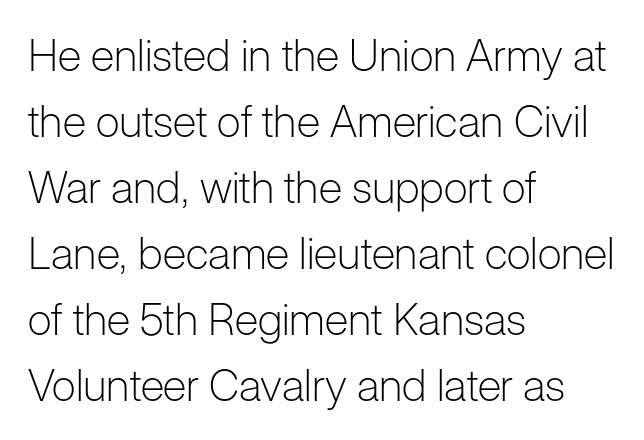
Characters remain perfectly vertical along every line. How would I describe the line gaps? Plain and ordinary. All the whitespace from short lines collects on the right. Tracking value appears to be zero — textbook default spacing. The weight would be labelled regular, book, light, or lighter still. This sample has the flowing, uneven cadence of proportional lettering.
